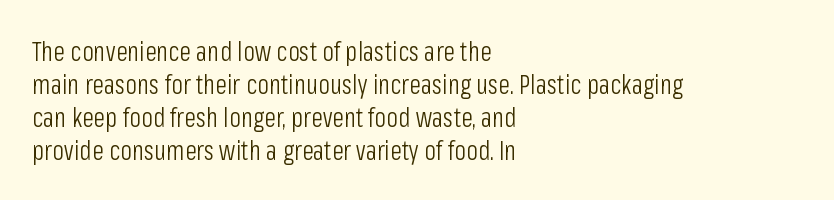
The image shows 27 px text type, upright; set left-aligned, line spacing 1.22x, normal letter spacing, not underlined.
